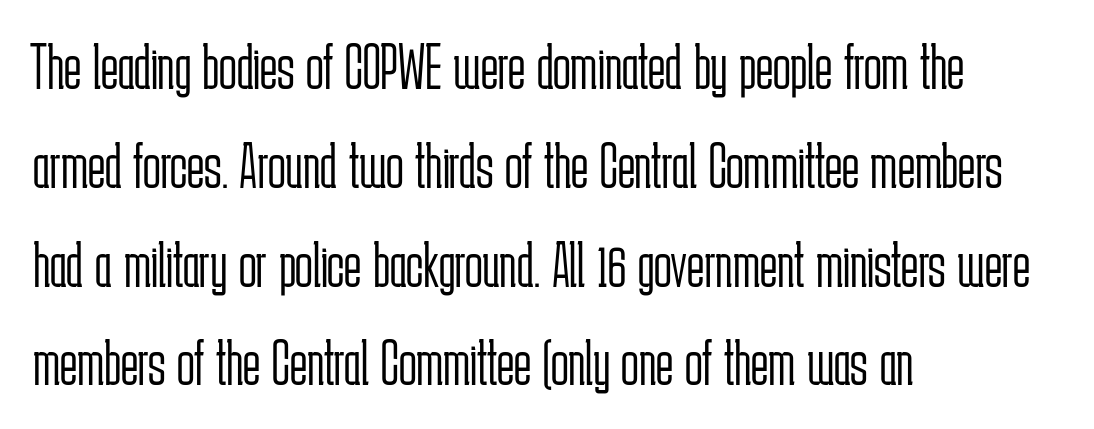
Just letters on the line, the space beneath them empty. Notice how descenders clear the ascenders below comfortably — that's standard leading. This sample uses an upright cut, with every glyph sitting square on the baseline. All the whitespace from short lines collects on the right.
